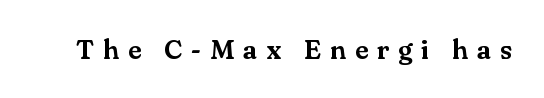
Lines of text with bare space underneath. Honestly, the letter spacing is so wide it's the main thing you notice. The letters stand upright; this is a roman face.
